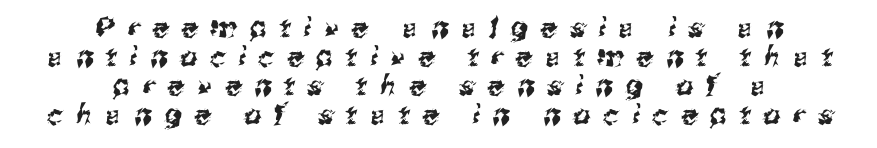
Q: Is the text underlined? A: No.
Q: How is the paragraph aligned? A: Centered.
Q: Is the spacing between letters normal or unusually wide? A: Unusually wide.
Q: Is the spacing between lines tight, normal or loose? A: Tight.
